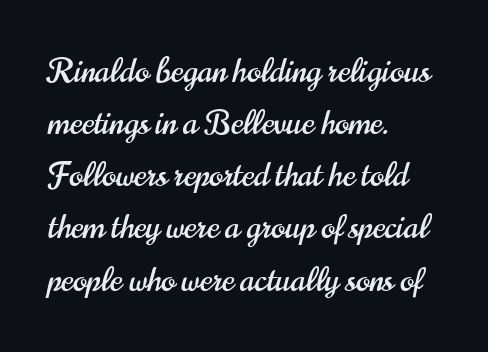
{"serif": "no", "width": "condensed", "stroke_contrast": "high", "x_height": "small", "monospaced": "no", "underline": "no", "align": "left", "line_spacing": "normal", "line_spacing_ratio": 1.58, "letter_spacing": "normal", "letter_spacing_em": 0.0, "glyph_px": 33}
